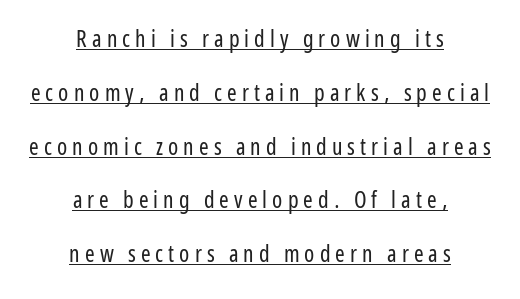
{"italic": "no", "bold": "no", "underline": "yes", "align": "center", "line_spacing": "loose", "line_spacing_ratio": 2.34, "letter_spacing": "wide", "letter_spacing_em": 0.22, "glyph_px": 23}
